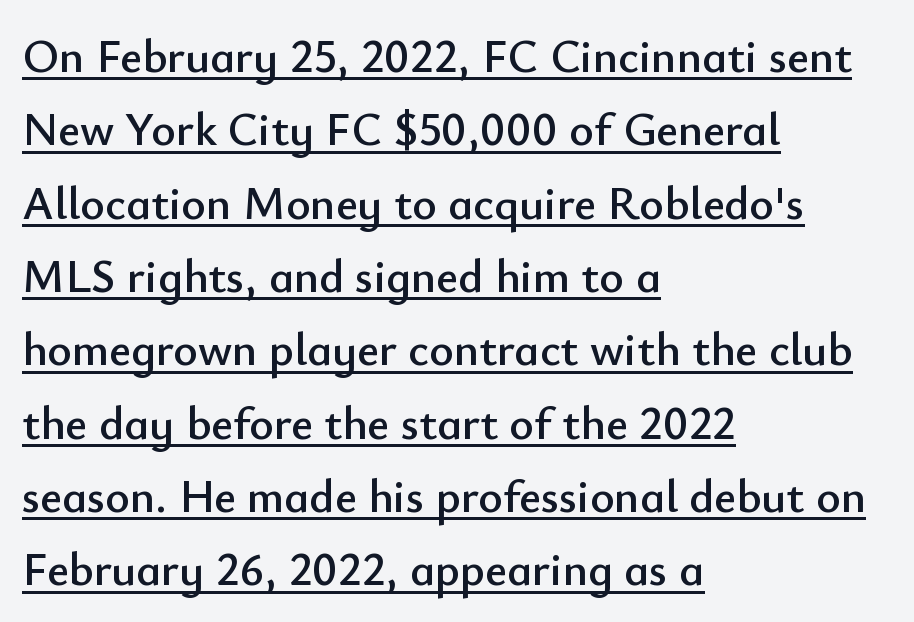
Q: Is the text italic (slanted)? A: No, it is upright.
Q: Is the typeface a serif or a sans-serif typeface? A: Sans-serif.
Q: Is the text underlined? A: Yes.
Q: How is the paragraph aligned? A: Left-aligned.
Q: Is the spacing between letters normal or unusually wide? A: Normal.
Q: Is the spacing between lines tight, normal or loose? A: Normal.
Q: Width (condensed, normal, or wide)? A: Normal.
Q: Stroke contrast? A: Low.
Q: x-height? A: Small.
Q: Monospaced? A: No.
